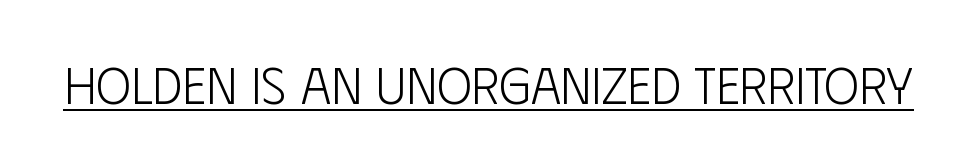
The letters advance in unequal steps, a hallmark of proportional type. Rendered with straight, roman letterforms. Words appear dense and cohesive because spacing is normal. This is not heavy type; no bold has been used. Has an underline been added? It has.
